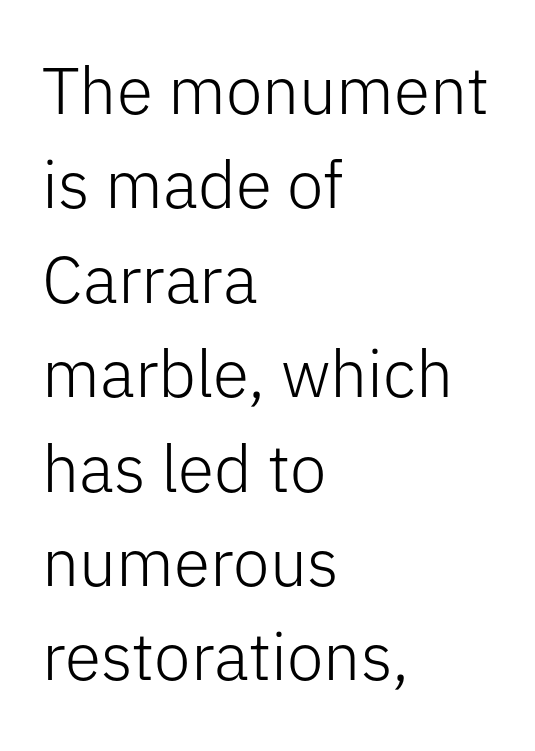
Posture: straight, roman, zero tilt. One glance says typical: line gaps are just what's usual. Classification — sans serif. Glance below the letters and you will spot only blank space.
